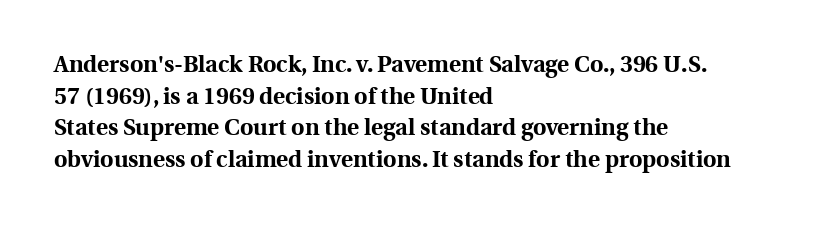
Q: Is the text bold? A: Yes.
Q: Is the text italic (slanted)? A: No, it is upright.
Q: Is the text underlined? A: No.
Q: How is the paragraph aligned? A: Left-aligned.
Q: Is the spacing between letters normal or unusually wide? A: Normal.
Q: Is the spacing between lines tight, normal or loose? A: Normal.
